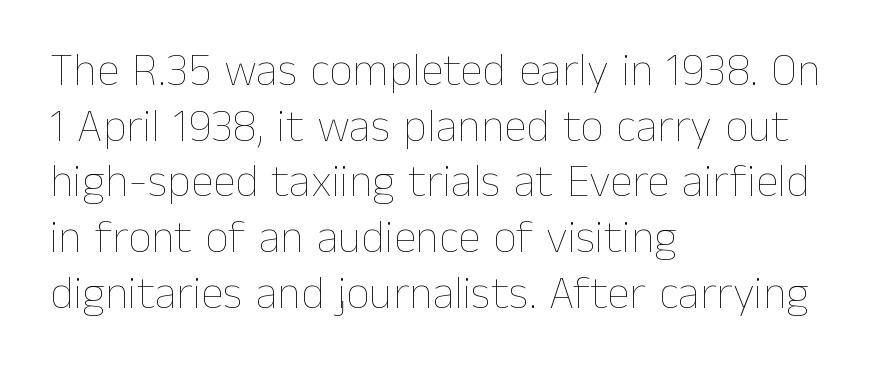
Q: Is the text bold? A: No.
Q: Is the text italic (slanted)? A: No, it is upright.
Q: Is the text underlined? A: No.
Q: How is the paragraph aligned? A: Left-aligned.
Q: Is the spacing between letters normal or unusually wide? A: Normal.
Q: Width (condensed, normal, or wide)? A: Normal.
Q: Stroke contrast? A: Low.
Q: x-height? A: Medium.
Q: Monospaced? A: No.
